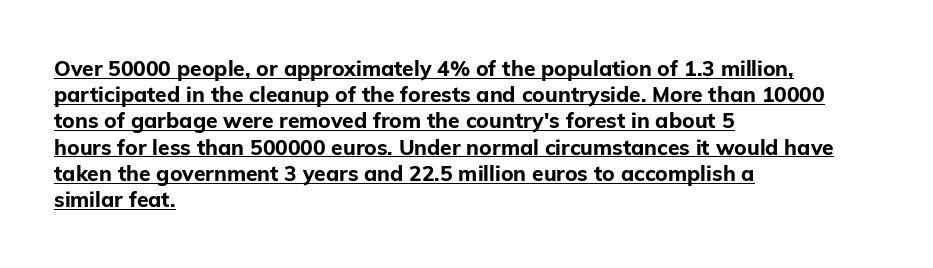
{"italic": "no", "bold": "yes", "underline": "yes", "align": "left", "line_spacing": "normal", "line_spacing_ratio": 1.25, "letter_spacing": "normal", "letter_spacing_em": 0.0, "glyph_px": 21}
